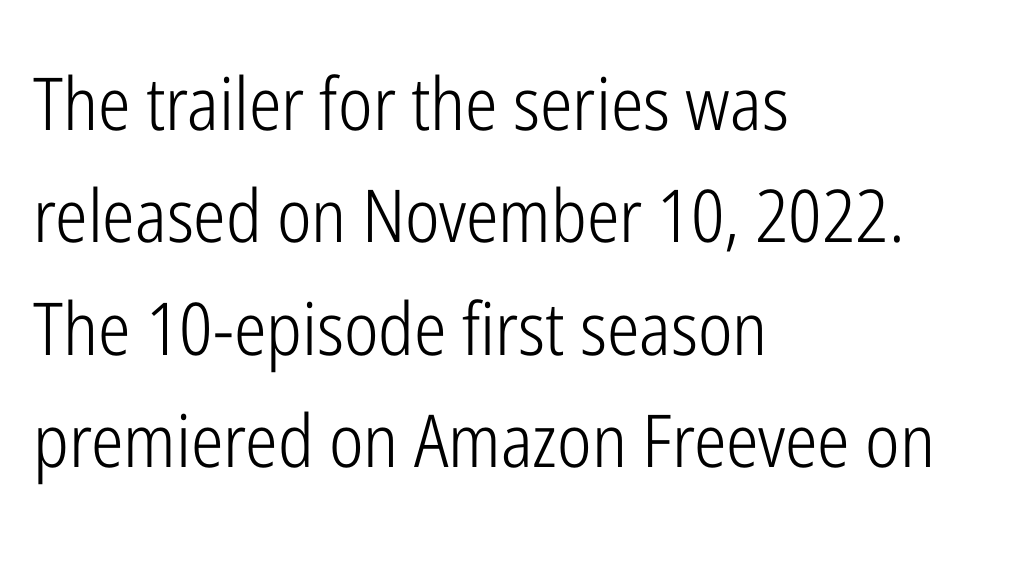
The designer left line spacing at the default. A classic flush-left, rag-right setting is used for this passage. The typeface chosen for these lines omits serifs. The foot of each line stays bare and open. This sample has the flowing, uneven cadence of proportional lettering.
